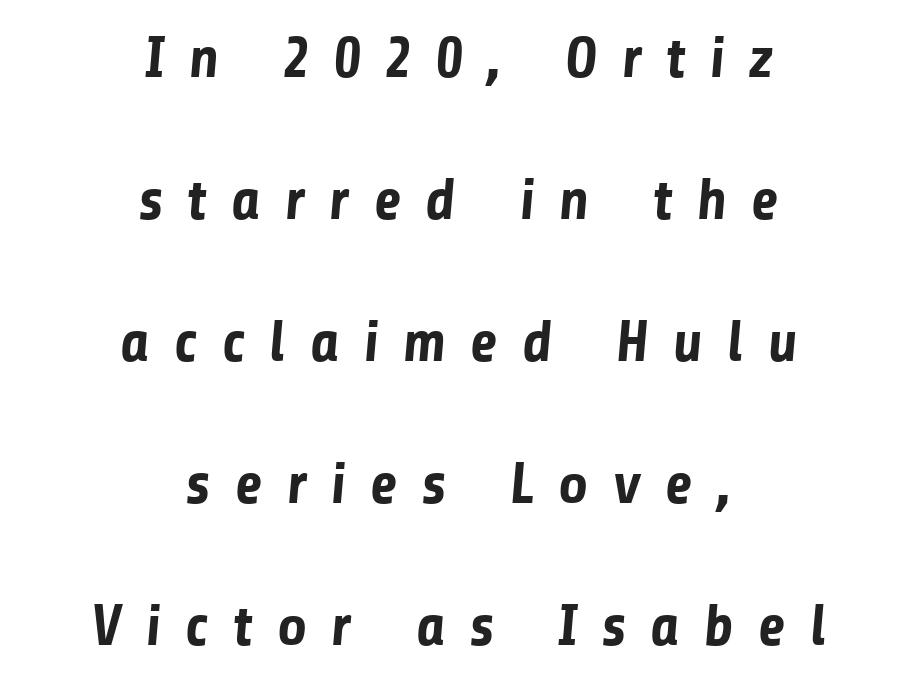
The image shows 58 px bold sans-serif type; set centered, loose line spacing (2.45x), unusually wide letter spacing (+0.41 em), not underlined; low stroke contrast and a medium x-height.
